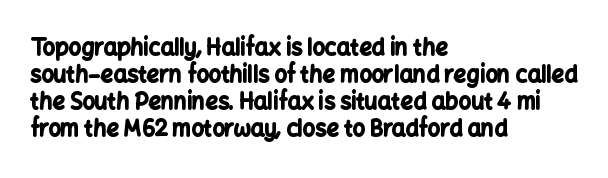
The image shows 22 px bold type, upright; set left-aligned, line spacing 1.22x, normal letter spacing, not underlined.
